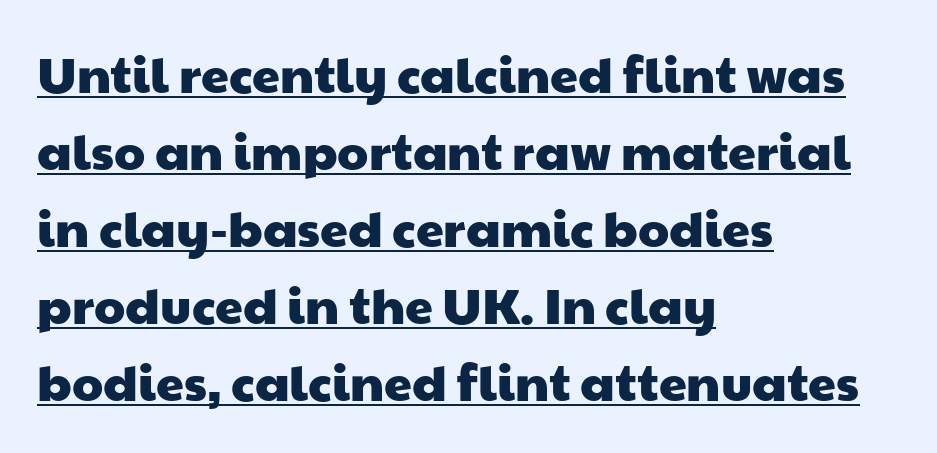
Q: Is the typeface a serif or a sans-serif typeface? A: Sans-serif.
Q: Is the text underlined? A: Yes.
Q: How is the paragraph aligned? A: Left-aligned.
Q: Is the spacing between letters normal or unusually wide? A: Normal.
Q: Is the spacing between lines tight, normal or loose? A: Normal.
Q: Width (condensed, normal, or wide)? A: Wide.
Q: Stroke contrast? A: Low.
Q: x-height? A: Medium.
Q: Monospaced? A: No.
